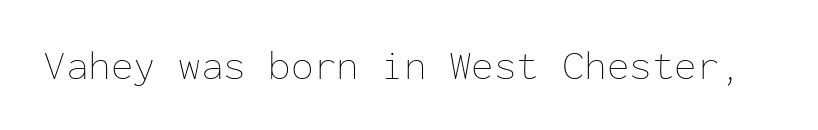
Weight: regular or lighter. Quick note: underline off. Posture: upright roman. The passage shown is typed in a monospace face where columns stay perfectly aligned.
